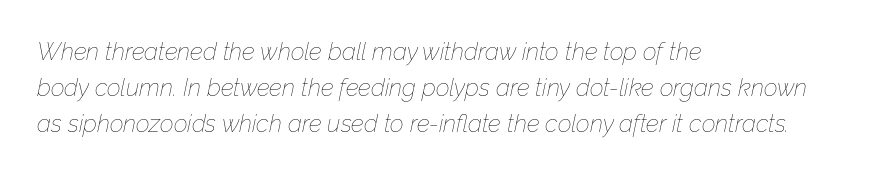
Q: Is the text bold? A: No.
Q: Is the text italic (slanted)? A: Yes, it leans right by about 12 degrees.
Q: Is the text underlined? A: No.
Q: How is the paragraph aligned? A: Left-aligned.
Q: Is the spacing between letters normal or unusually wide? A: Normal.
Q: Is the spacing between lines tight, normal or loose? A: Normal.
